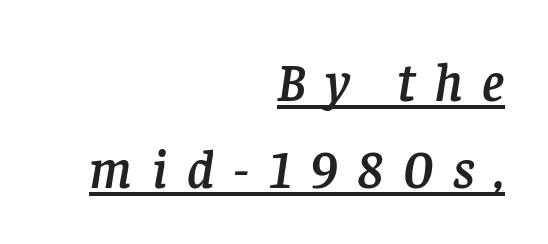
Regarding serifs, this sample has them. There's an unmistakable incline to the writing here. Every row of glyphs terminates at an identical x-position on the right. Display-style spreading of the glyphs; the letterfit is very open. What's the leading like? Ordinary, nothing unusual.
